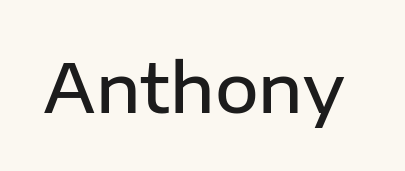
The passage shown is typeset with a sans-serif family. Underline: absent. Quick note: not italic, upright. Proportional: the letters do not fall into vertical columns.
